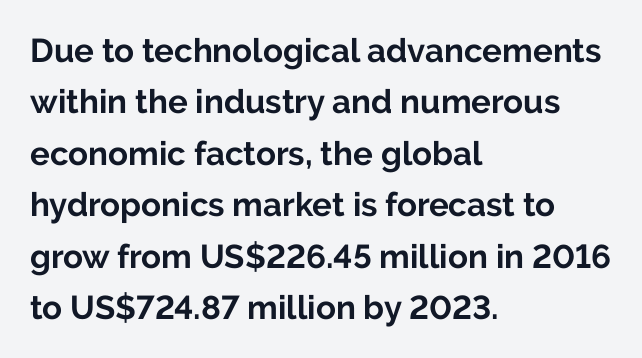
The specimen reads as upright at a glance. You can tell from the bare stems that sans-serif type was used. Successive baselines arrive at the customary interval. Words float on clear page, feet unadorned.
